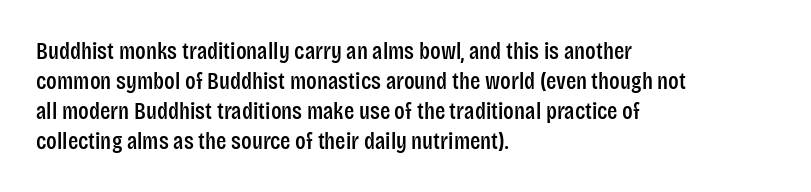
Q: Is the text italic (slanted)? A: No, it is upright.
Q: Is the text underlined? A: No.
Q: How is the paragraph aligned? A: Left-aligned.
Q: Is the spacing between letters normal or unusually wide? A: Normal.
Q: Is the spacing between lines tight, normal or loose? A: Normal.
